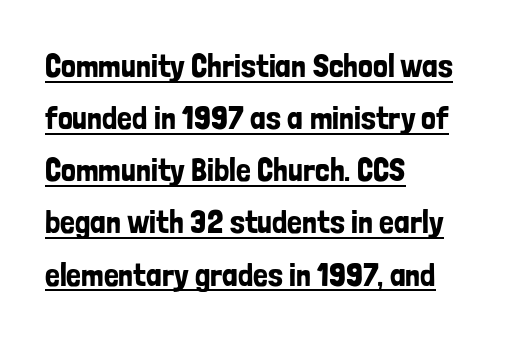
The image shows 33 px condensed sans-serif type, upright; set left-aligned, normal line spacing (1.58x), normal letter spacing, underlined; low stroke contrast and a medium x-height.
